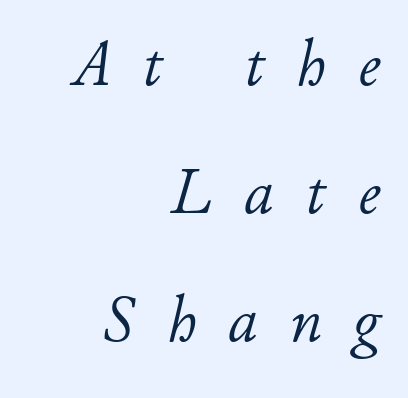
{"italic": "yes", "lean": "right", "slant_degrees": 11, "bold": "no", "weight": "light", "width": "normal", "stroke_contrast": "low", "x_height": "small", "monospaced": "no", "underline": "no", "align": "right", "line_spacing": "loose", "line_spacing_ratio": 1.94, "letter_spacing": "wide", "letter_spacing_em": 0.49, "glyph_px": 66}
